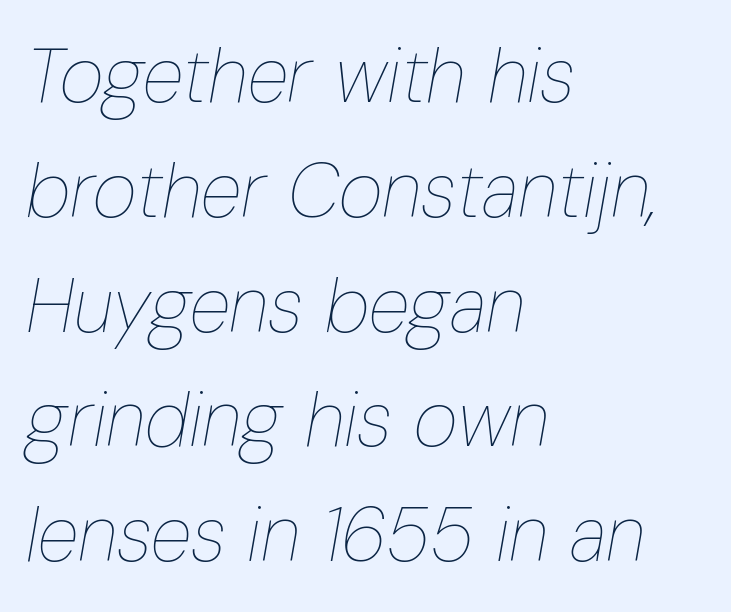
Does the lettering tilt? It does — this is italic. The font is comparable to plain body text, perhaps lighter. Layout note: lines flush left. A typesetter would call this proportional, since set widths differ per character. Rule under the text: the space is simply empty.
